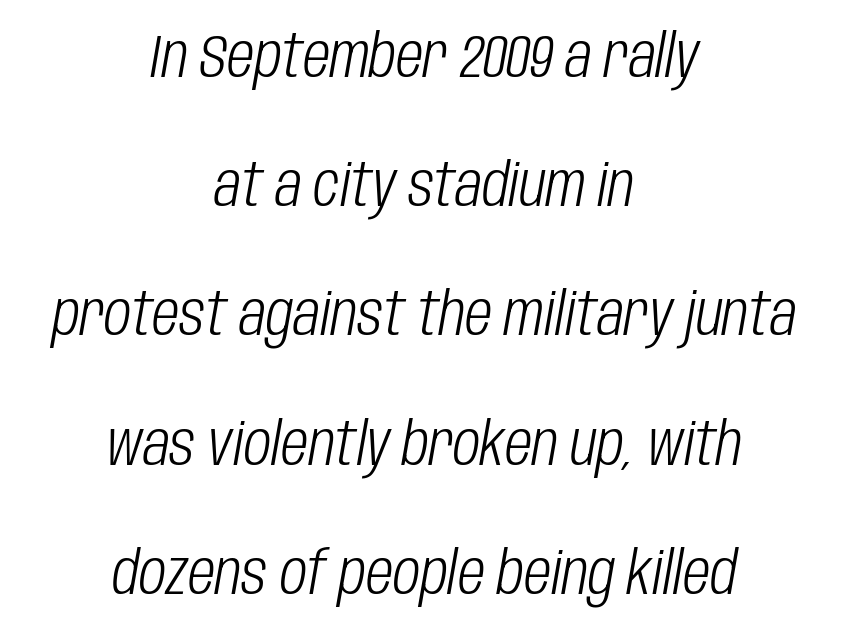
The zone under the glyphs is completely vacant. Weight: in the light-to-regular range. Successive baselines arrive slowly, with a big drop between each. Look at the tracking — it's just the regular setting, nothing added. Does the lettering tilt? It does — this is italic.
